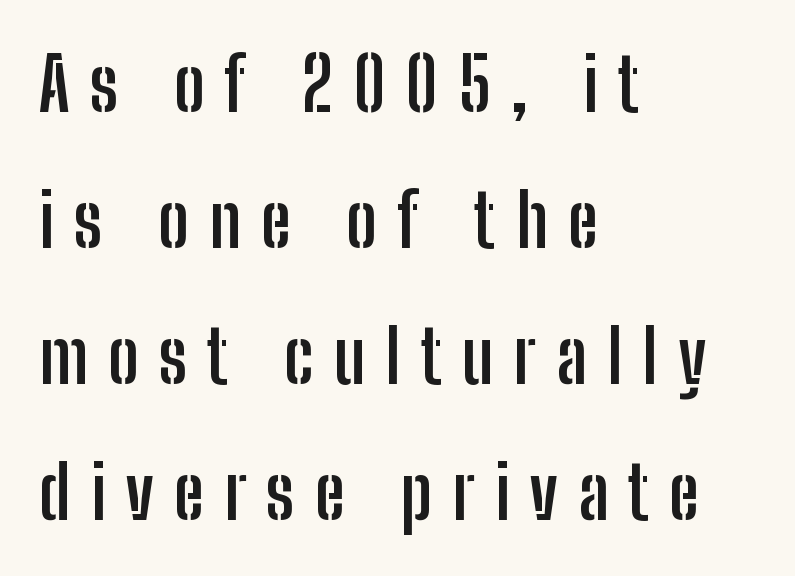
Q: Is the text bold? A: Yes.
Q: Is the text italic (slanted)? A: No, it is upright.
Q: Is the typeface a serif or a sans-serif typeface? A: Sans-serif.
Q: Is the text underlined? A: No.
Q: How is the paragraph aligned? A: Left-aligned.
Q: Is the spacing between letters normal or unusually wide? A: Unusually wide.
Q: Width (condensed, normal, or wide)? A: Condensed.
Q: Stroke contrast? A: Low.
Q: x-height? A: Medium.
Q: Monospaced? A: No.
